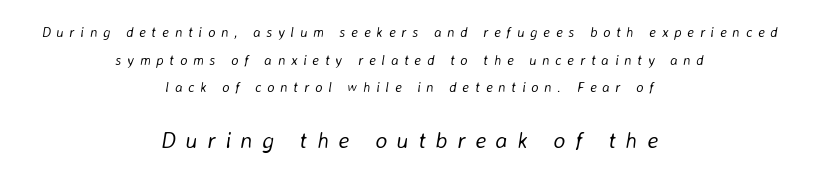
The words here are not underlined. Posture: slanted. Horizontal alignment here is central, giving a formal, balanced look. Compared with typical paragraphs, the rows here are farther apart. Block two is the big one; block one sits smaller above it. Vertical stems look standard width or narrower in stroke.
